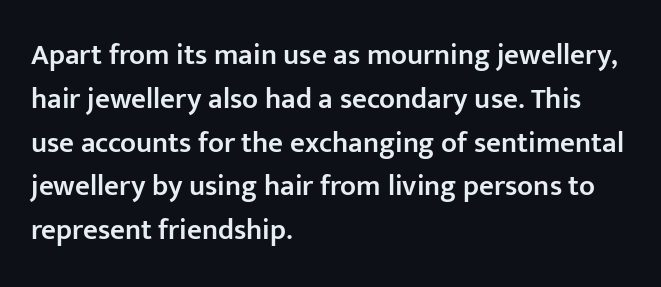
{"serif": "no", "italic": "no", "bold": "semi", "weight": "semibold", "width": "normal", "stroke_contrast": "low", "x_height": "medium", "monospaced": "no", "underline": "no", "align": "left", "line_spacing": "normal", "line_spacing_ratio": 1.51, "letter_spacing": "normal", "letter_spacing_em": 0.0, "glyph_px": 29}
